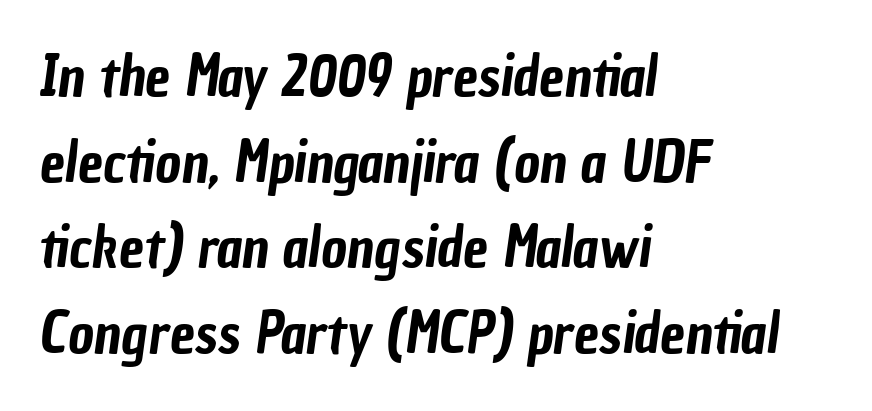
Q: Is the typeface a serif or a sans-serif typeface? A: Sans-serif.
Q: Is the text underlined? A: No.
Q: How is the paragraph aligned? A: Left-aligned.
Q: Is the spacing between letters normal or unusually wide? A: Normal.
Q: Is the spacing between lines tight, normal or loose? A: Normal.
Q: Width (condensed, normal, or wide)? A: Condensed.
Q: Stroke contrast? A: Low.
Q: x-height? A: Medium.
Q: Monospaced? A: No.
